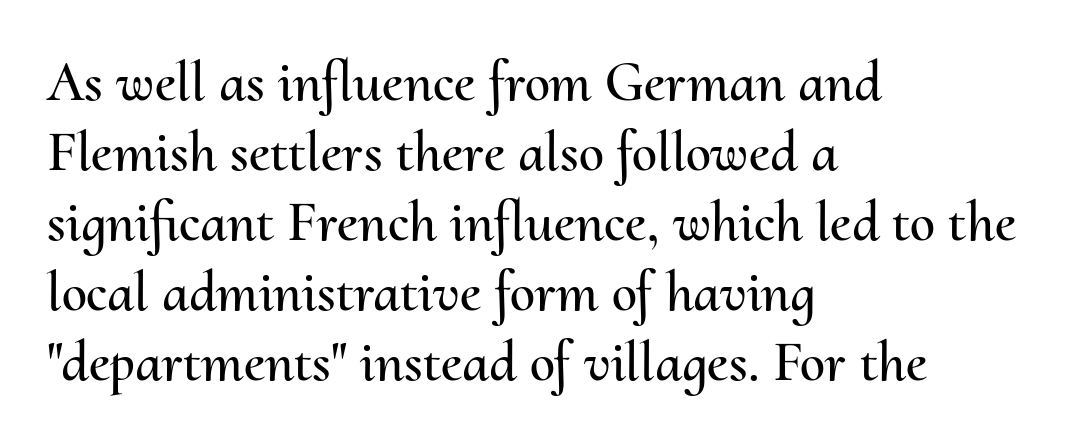
Does the copy run flush right? No — it runs flush left. Unmarked baselines from the first word to the last. Letter spacing: default. It's the straight-up-and-down kind of type. Note the varied advance widths — an 'i' is clearly narrower than an 'm'.
